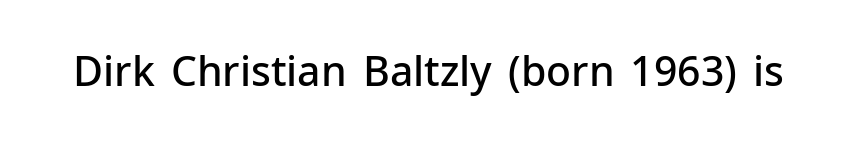
{"serif": "no", "italic": "no", "bold": "semi", "weight": "semibold", "width": "normal", "stroke_contrast": "low", "x_height": "medium", "monospaced": "no", "underline": "no", "letter_spacing": "normal", "letter_spacing_em": 0.0, "glyph_px": 41}
